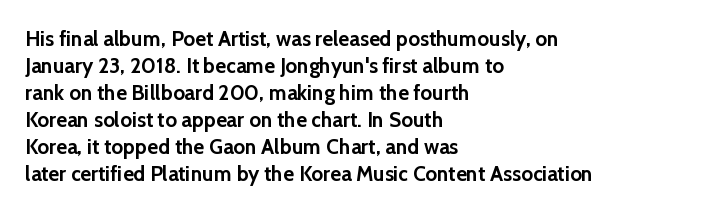
The space directly below the letters is spotless. In terms of leading, this rendering sits right in the middle. Notice how the stems are strictly vertical — no italics here. Honestly, the letter spacing is just normal — you wouldn't notice it. Typesetter's note: full bold, strokes at maximum text heaviness.
